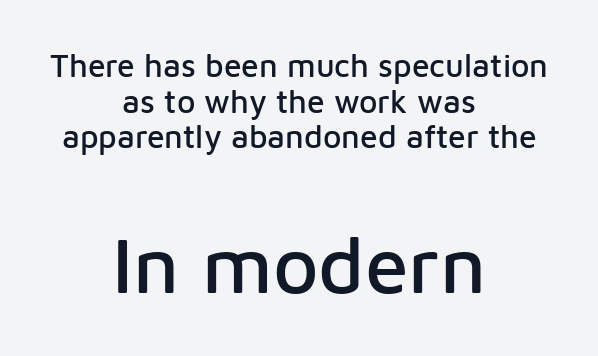
Each row of text sits above clean, open space. Style check: upright. The typesetter chose a symmetrical, centered arrangement here. Font category for this specimen: sans-serif.
